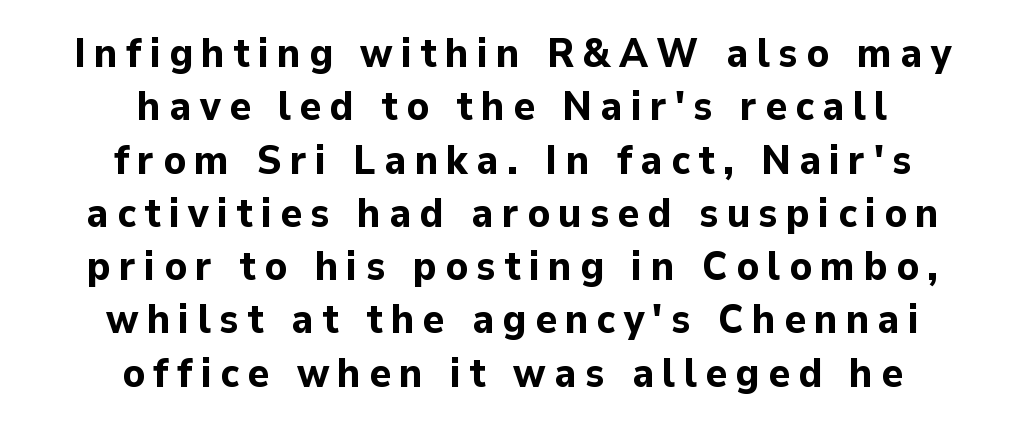
{"serif": "no", "italic": "no", "bold": "yes", "weight": "bold", "width": "normal", "stroke_contrast": "low", "x_height": "medium", "monospaced": "no", "underline": "no", "align": "center", "line_spacing": "normal", "line_spacing_ratio": 1.3, "letter_spacing": "wide", "letter_spacing_em": 0.2, "glyph_px": 41}
